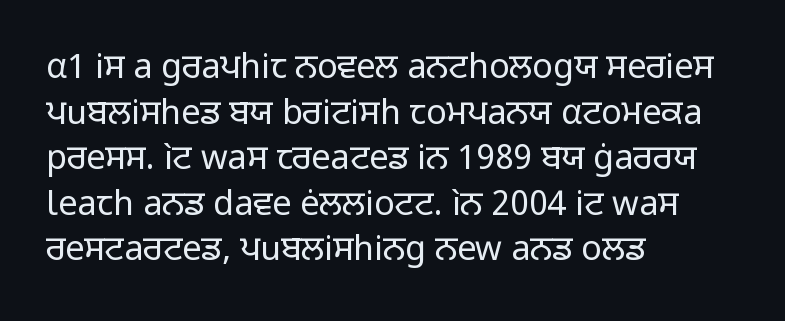
The line-height multiplier appears to be the usual default. The lines are quadded left. No chunkiness to these letters — they're not bold. I'd call this a sans setting — the letters go barefoot. Rule under the text: the space is simply empty. Letter spacing: default.
